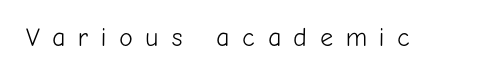
The image shows 26 px text type, upright; set unusually wide letter spacing (+0.48 em), not underlined.
